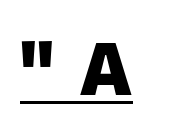
Upright lettering throughout. A continuous stroke trails under the words, as in a hyperlink. The passage shown is typeset with a sans-serif family. Chunky letters — that's bold for sure.
